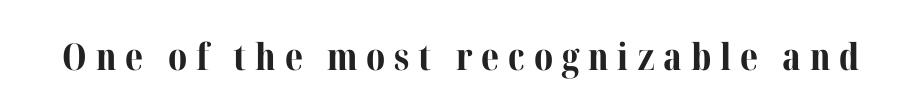
Q: Is the text bold? A: Yes.
Q: Is the text italic (slanted)? A: No, it is upright.
Q: Is the typeface a serif or a sans-serif typeface? A: Serif.
Q: Is the text underlined? A: No.
Q: Is the spacing between letters normal or unusually wide? A: Unusually wide.
Q: Width (condensed, normal, or wide)? A: Normal.
Q: Stroke contrast? A: Medium.
Q: x-height? A: Medium.
Q: Monospaced? A: No.
